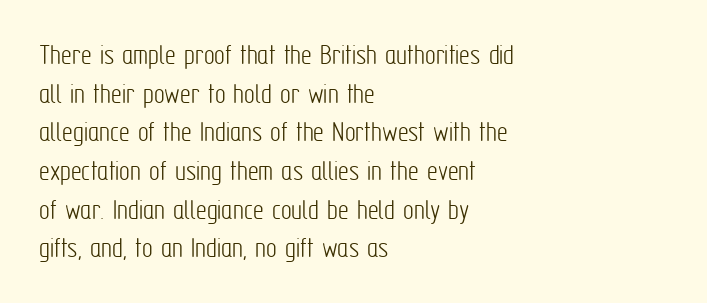
Q: Is the text bold? A: No.
Q: Is the text italic (slanted)? A: No, it is upright.
Q: Is the typeface a serif or a sans-serif typeface? A: Sans-serif.
Q: Is the text underlined? A: No.
Q: How is the paragraph aligned? A: Left-aligned.
Q: Is the spacing between letters normal or unusually wide? A: Normal.
Q: Is the spacing between lines tight, normal or loose? A: Normal.
Q: Width (condensed, normal, or wide)? A: Condensed.
Q: Stroke contrast? A: Low.
Q: x-height? A: Medium.
Q: Monospaced? A: No.
